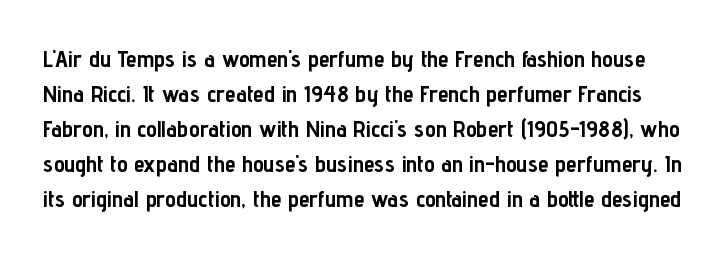
The image shows 24 px bold type, upright; set normal line spacing (1.46x), normal letter spacing, not underlined.
